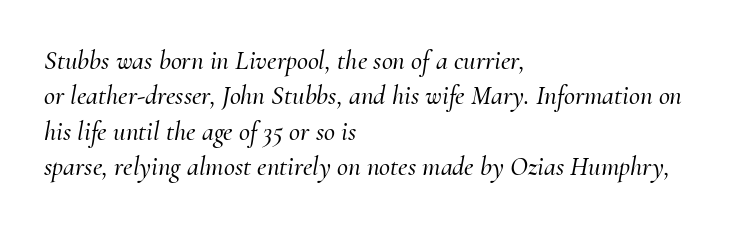
Q: Is the text italic (slanted)? A: Yes, it leans right by about 10 degrees.
Q: Is the text underlined? A: No.
Q: How is the paragraph aligned? A: Left-aligned.
Q: Is the spacing between letters normal or unusually wide? A: Normal.
Q: Is the spacing between lines tight, normal or loose? A: Normal.
